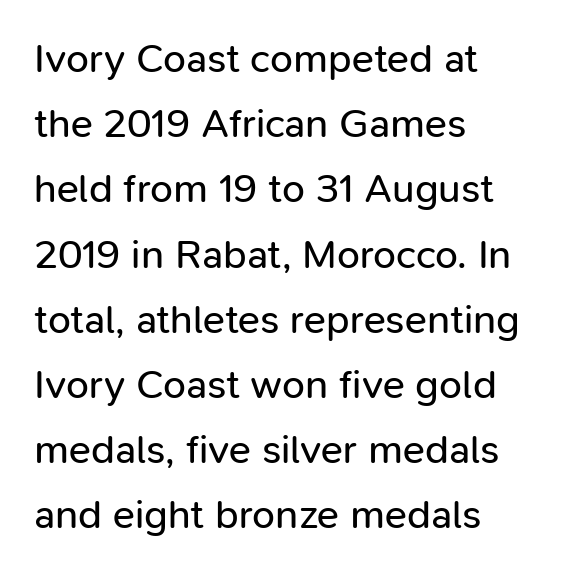
This sample uses an upright cut, with every glyph sitting square on the baseline. This sample uses plain, unmodified letter spacing. Each letter keeps its own natural width here, so spacing adapts to shape. The face used here is a sans, in the tradition of grotesques and geometrics.
